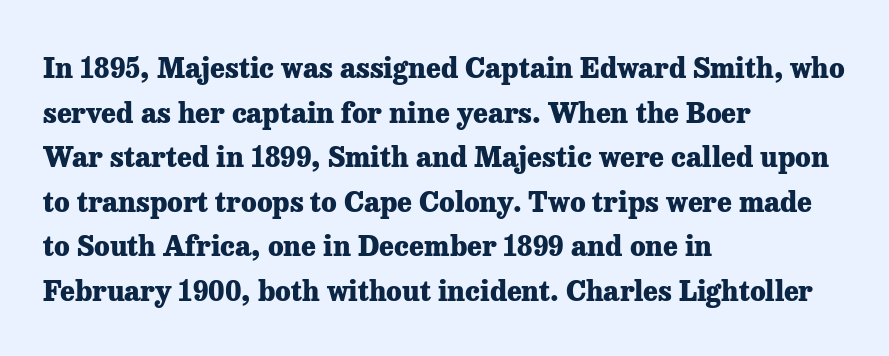
Q: Is the text bold? A: Yes.
Q: Is the text italic (slanted)? A: No, it is upright.
Q: Is the typeface a serif or a sans-serif typeface? A: Serif.
Q: Is the text underlined? A: No.
Q: How is the paragraph aligned? A: Left-aligned.
Q: Is the spacing between letters normal or unusually wide? A: Normal.
Q: Is the spacing between lines tight, normal or loose? A: Normal.
Q: Width (condensed, normal, or wide)? A: Normal.
Q: Stroke contrast? A: Low.
Q: x-height? A: Medium.
Q: Monospaced? A: No.
